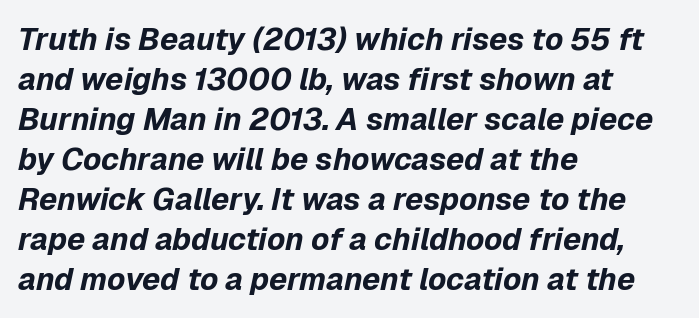
Q: Is the text bold? A: Yes.
Q: Is the text italic (slanted)? A: Yes, it leans right by about 12 degrees.
Q: Is the text underlined? A: No.
Q: How is the paragraph aligned? A: Left-aligned.
Q: Is the spacing between letters normal or unusually wide? A: Normal.
Q: Is the spacing between lines tight, normal or loose? A: Normal.
Q: Width (condensed, normal, or wide)? A: Normal.
Q: Stroke contrast? A: Low.
Q: x-height? A: Medium.
Q: Monospaced? A: No.
